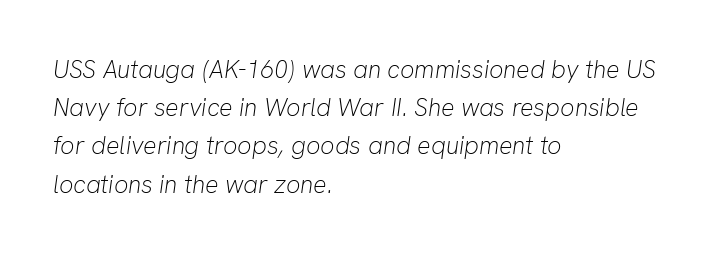
Q: Is the text bold? A: No.
Q: Is the text italic (slanted)? A: Yes, it leans right by about 8 degrees.
Q: Is the text underlined? A: No.
Q: How is the paragraph aligned? A: Left-aligned.
Q: Is the spacing between letters normal or unusually wide? A: Normal.
Q: Is the spacing between lines tight, normal or loose? A: Normal.
